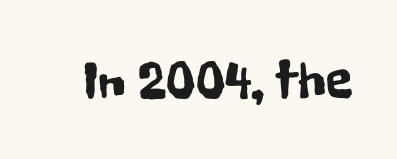
Q: Is the text italic (slanted)? A: No, it is upright.
Q: Is the typeface a serif or a sans-serif typeface? A: Sans-serif.
Q: Is the text underlined? A: No.
Q: Is the spacing between letters normal or unusually wide? A: Normal.
Q: Width (condensed, normal, or wide)? A: Condensed.
Q: Stroke contrast? A: Low.
Q: x-height? A: Medium.
Q: Monospaced? A: No.
